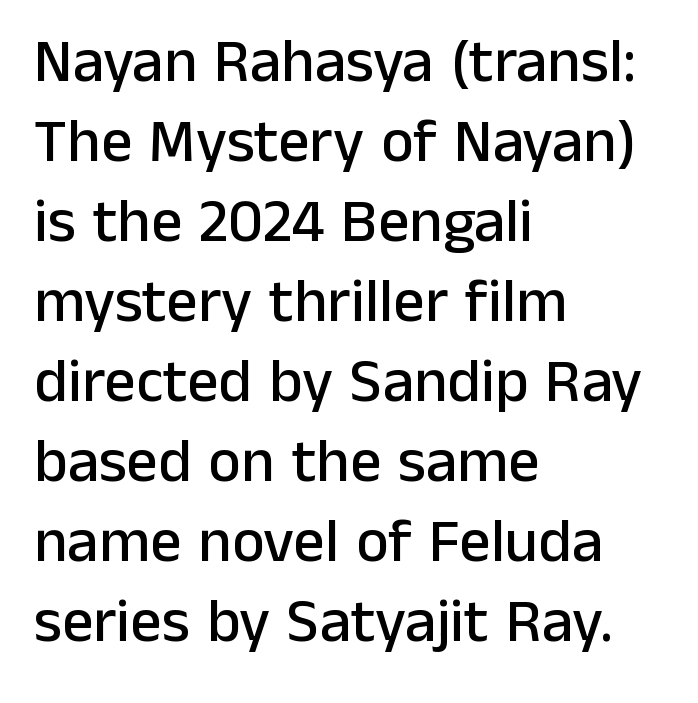
Q: Is the text italic (slanted)? A: No, it is upright.
Q: Is the typeface a serif or a sans-serif typeface? A: Sans-serif.
Q: Is the text underlined? A: No.
Q: How is the paragraph aligned? A: Left-aligned.
Q: Is the spacing between letters normal or unusually wide? A: Normal.
Q: Is the spacing between lines tight, normal or loose? A: Normal.
Q: Width (condensed, normal, or wide)? A: Normal.
Q: Stroke contrast? A: Low.
Q: x-height? A: Medium.
Q: Monospaced? A: No.
